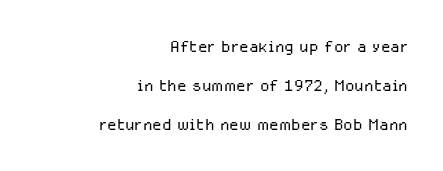
The image shows 22 px text type, upright; set right-aligned, line spacing 1.77x, normal letter spacing, not underlined.
